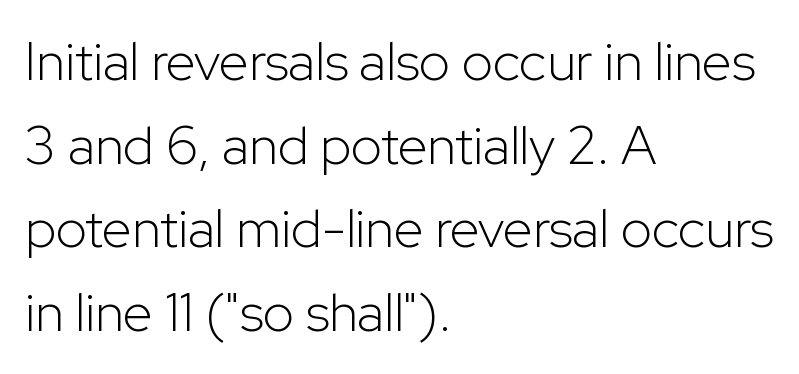
{"serif": "no", "italic": "no", "bold": "no", "weight": "light", "width": "normal", "stroke_contrast": "low", "x_height": "medium", "monospaced": "no", "underline": "no", "align": "left", "line_spacing": "normal", "line_spacing_ratio": 1.55, "letter_spacing": "normal", "letter_spacing_em": 0.0, "glyph_px": 54}
